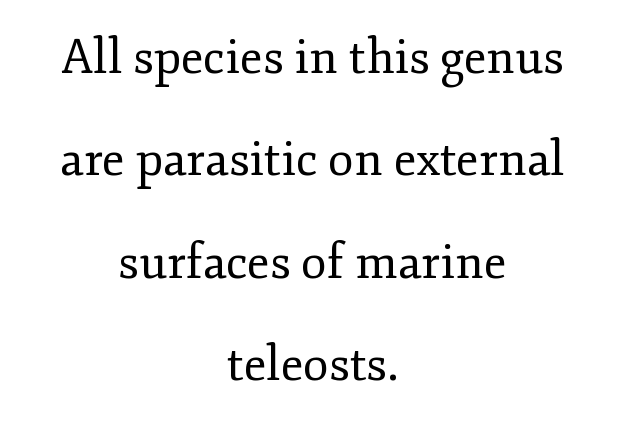
Q: Is the text bold? A: No.
Q: Is the text italic (slanted)? A: No, it is upright.
Q: Is the typeface a serif or a sans-serif typeface? A: Serif.
Q: Is the text underlined? A: No.
Q: How is the paragraph aligned? A: Centered.
Q: Is the spacing between letters normal or unusually wide? A: Normal.
Q: Is the spacing between lines tight, normal or loose? A: Loose.
Q: Width (condensed, normal, or wide)? A: Normal.
Q: Stroke contrast? A: Low.
Q: x-height? A: Small.
Q: Monospaced? A: No.
